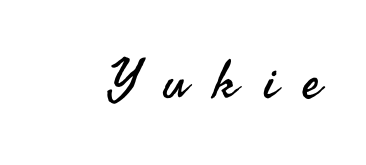
{"serif": "no", "bold": "no", "weight": "regular", "width": "normal", "stroke_contrast": "medium", "x_height": "small", "monospaced": "no", "underline": "no", "letter_spacing": "wide", "letter_spacing_em": 0.48, "glyph_px": 54}
